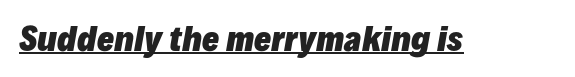
{"italic": "yes", "lean": "right", "slant_degrees": 10, "bold": "yes", "weight": "heavy", "width": "normal", "stroke_contrast": "low", "x_height": "medium", "monospaced": "no", "underline": "yes", "letter_spacing": "normal", "letter_spacing_em": 0.0, "glyph_px": 32}
